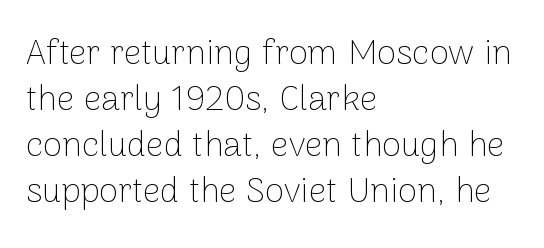
{"serif": "no", "italic": "no", "bold": "no", "weight": "thin", "width": "normal", "stroke_contrast": "low", "x_height": "medium", "monospaced": "no", "underline": "no", "align": "left", "line_spacing": "normal", "line_spacing_ratio": 1.31, "letter_spacing": "normal", "letter_spacing_em": 0.0, "glyph_px": 35}
